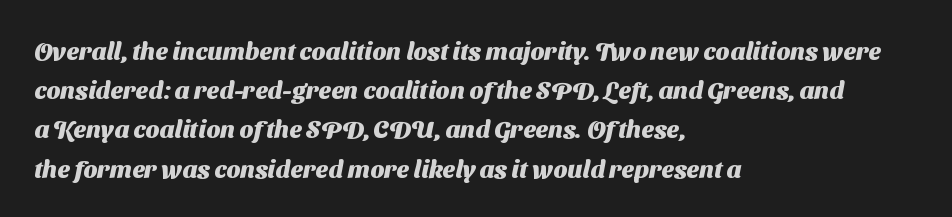
A dark, heavy texture on the line: the type is bold. There is no visible air inserted between adjacent glyphs. Glance below the letters and you will spot only blank space. Where is the straight margin? On the left. Baseline-to-baseline distance is the conventional proportion of letter height.
